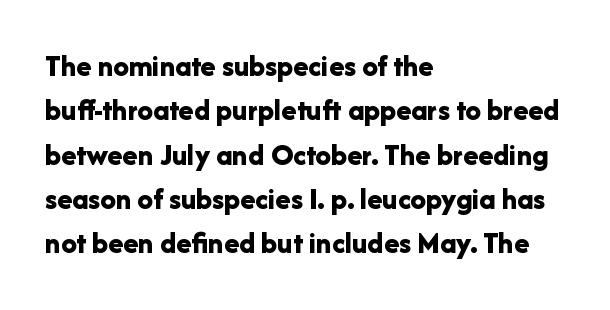
Q: Is the text bold? A: Yes.
Q: Is the text italic (slanted)? A: No, it is upright.
Q: Is the typeface a serif or a sans-serif typeface? A: Sans-serif.
Q: Is the text underlined? A: No.
Q: How is the paragraph aligned? A: Left-aligned.
Q: Is the spacing between letters normal or unusually wide? A: Normal.
Q: Is the spacing between lines tight, normal or loose? A: Normal.
Q: Width (condensed, normal, or wide)? A: Normal.
Q: Stroke contrast? A: Low.
Q: x-height? A: Medium.
Q: Monospaced? A: No.
